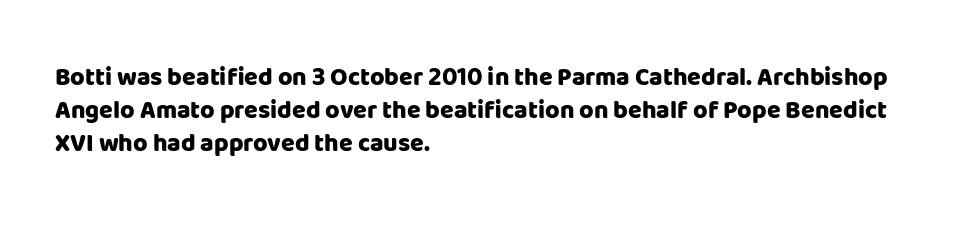
Q: Is the text bold? A: Yes.
Q: Is the text italic (slanted)? A: No, it is upright.
Q: Is the text underlined? A: No.
Q: How is the paragraph aligned? A: Left-aligned.
Q: Is the spacing between letters normal or unusually wide? A: Normal.
Q: Is the spacing between lines tight, normal or loose? A: Normal.
